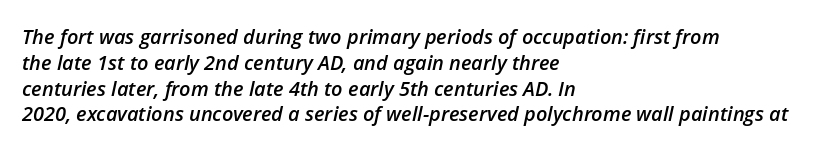
Letters rest on an invisible, unmarked baseline. Style check: oblique. Emphasis by weight is partial: semibold. Horizontal alignment here is leftward, the default for most running prose. Characters follow at the spacing the type designer built in.
